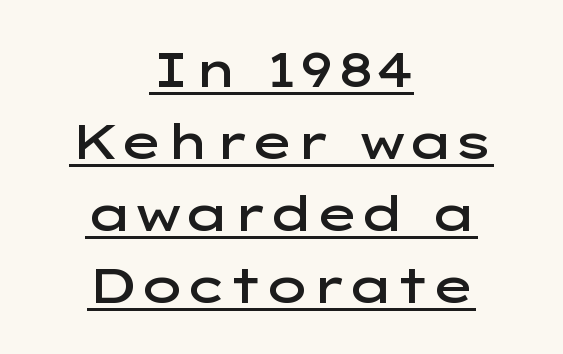
Looks like regular typesetting: each glyph gets only the width it needs. Which margin do the lines hug? Neither — every line sits in the middle. The rendering uses the underline text-decoration. I'd describe the lettering as semibold — firm but not a full bold. One glance says typical: line gaps are just what's usual. If you drew a line through each stem, it would be perfectly vertical.
